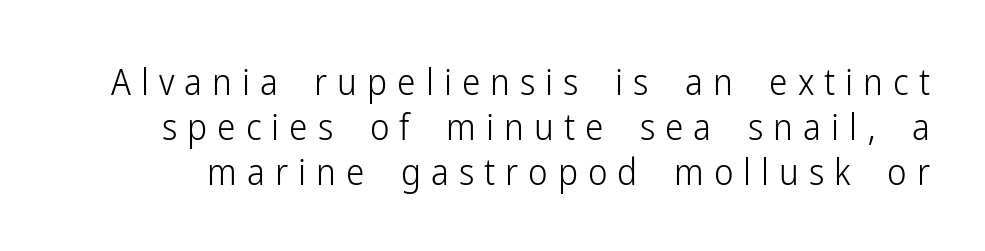
These lines were composed using upright roman letters. Caption: expanded tracking, letters set apart. Summary of weight: not heavy and not bold. Regarding serifs, this sample does without them. Proportional: the letters do not fall into vertical columns. Any mark beneath the type? The region is blank.
